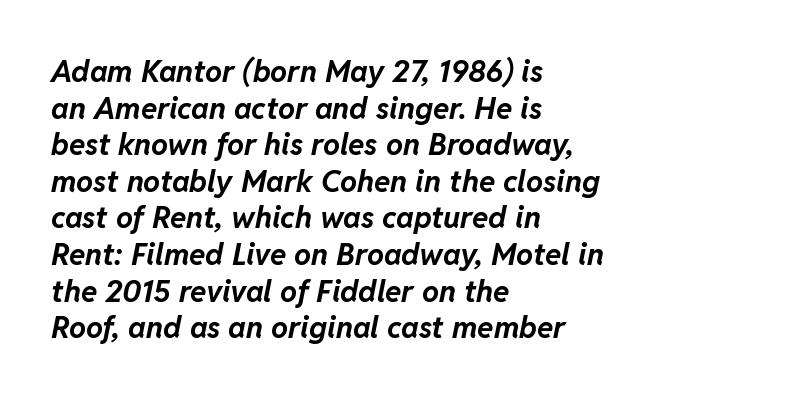
The image shows 30 px bold type, italic (leaning right); set left-aligned, line spacing 1.22x, normal letter spacing, not underlined; low stroke contrast and a medium x-height.
